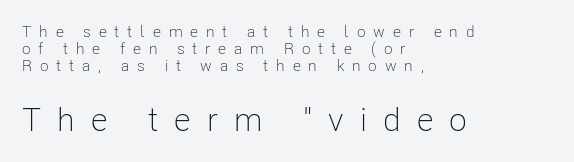
Q: Is the text bold? A: No.
Q: Is the text italic (slanted)? A: No, it is upright.
Q: Is the typeface a serif or a sans-serif typeface? A: Sans-serif.
Q: Is the text underlined? A: No.
Q: How is the paragraph aligned? A: Left-aligned.
Q: Is the spacing between letters normal or unusually wide? A: Unusually wide.
Q: Is the spacing between lines tight, normal or loose? A: Tight.
Q: Which block of text is set in a larger size, the first (top) or the second (bottom)? A: The second (bottom) one.
Q: Width (condensed, normal, or wide)? A: Condensed.
Q: Stroke contrast? A: Low.
Q: x-height? A: Medium.
Q: Monospaced? A: No.
